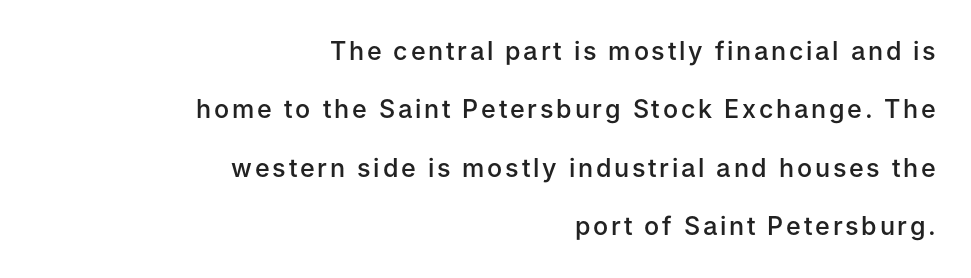
No italicization has been applied; the sample stays upright. The compositor pushed each line to the right boundary. Stroke thickness is moderately raised; the sample reads as semibold. The baseline area is clear. This block would shrink considerably if given ordinary leading; it's expanded now.
